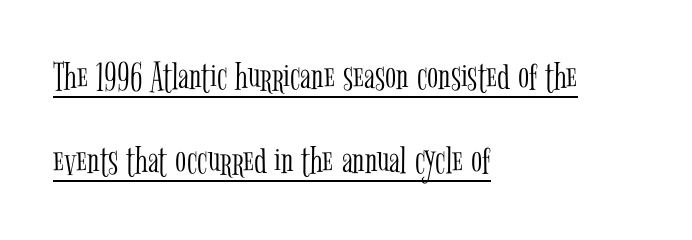
Q: Is the text bold? A: No.
Q: Is the text italic (slanted)? A: No, it is upright.
Q: Is the typeface a serif or a sans-serif typeface? A: Serif.
Q: Is the text underlined? A: Yes.
Q: How is the paragraph aligned? A: Left-aligned.
Q: Is the spacing between letters normal or unusually wide? A: Normal.
Q: Is the spacing between lines tight, normal or loose? A: Loose.
Q: Width (condensed, normal, or wide)? A: Condensed.
Q: Stroke contrast? A: Low.
Q: x-height? A: Medium.
Q: Monospaced? A: No.
